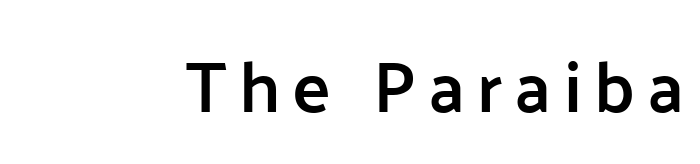
{"serif": "no", "italic": "no", "bold": "semi", "weight": "semibold", "width": "normal", "stroke_contrast": "low", "x_height": "medium", "monospaced": "no", "underline": "no", "align": "right", "glyph_px": 72}
